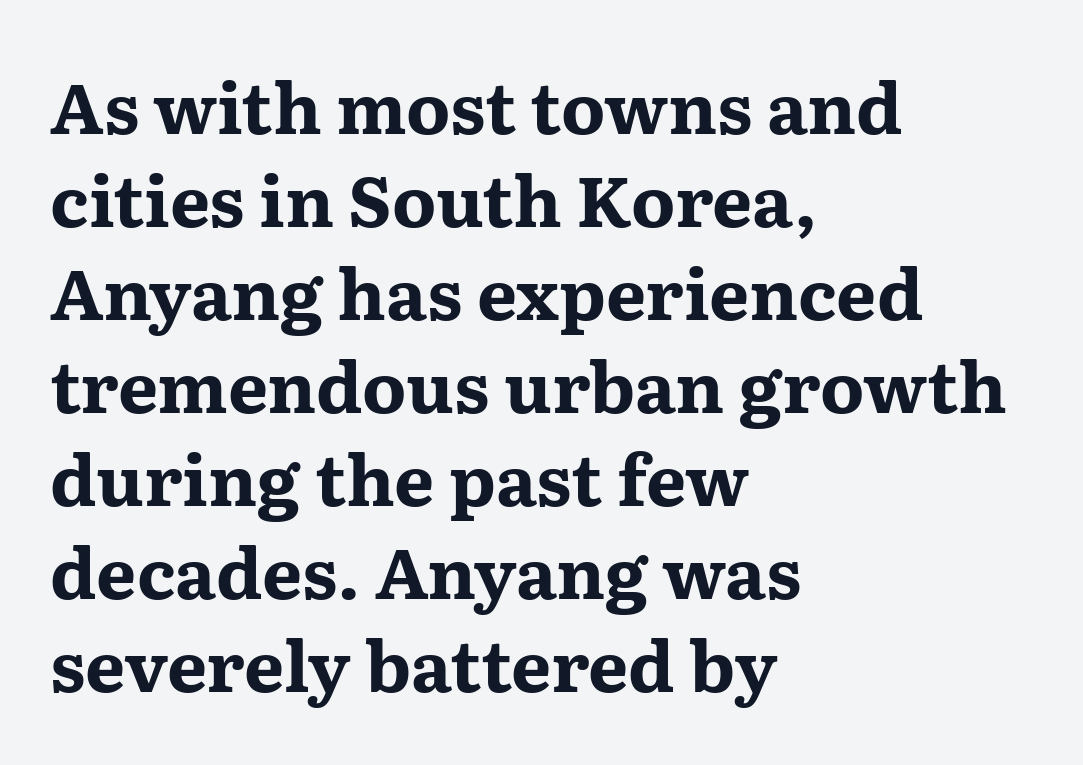
Q: Is the text bold? A: Yes.
Q: Is the text italic (slanted)? A: No, it is upright.
Q: Is the typeface a serif or a sans-serif typeface? A: Serif.
Q: Is the text underlined? A: No.
Q: How is the paragraph aligned? A: Left-aligned.
Q: Is the spacing between letters normal or unusually wide? A: Normal.
Q: Is the spacing between lines tight, normal or loose? A: Normal.
Q: Width (condensed, normal, or wide)? A: Wide.
Q: Stroke contrast? A: Medium.
Q: x-height? A: Medium.
Q: Monospaced? A: No.
